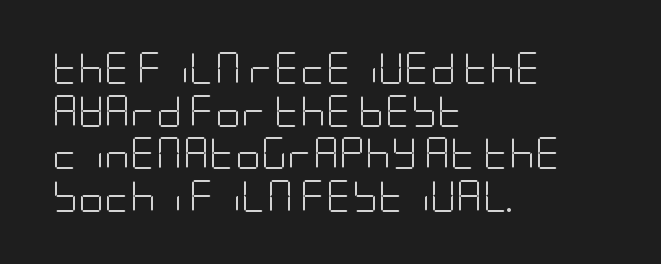
{"serif": "no", "italic": "no", "bold": "no", "weight": "light", "width": "condensed", "stroke_contrast": "low", "x_height": "large", "underline": "no", "align": "left", "line_spacing": "normal", "line_spacing_ratio": 1.33, "letter_spacing": "normal", "letter_spacing_em": 0.0, "glyph_px": 32}
